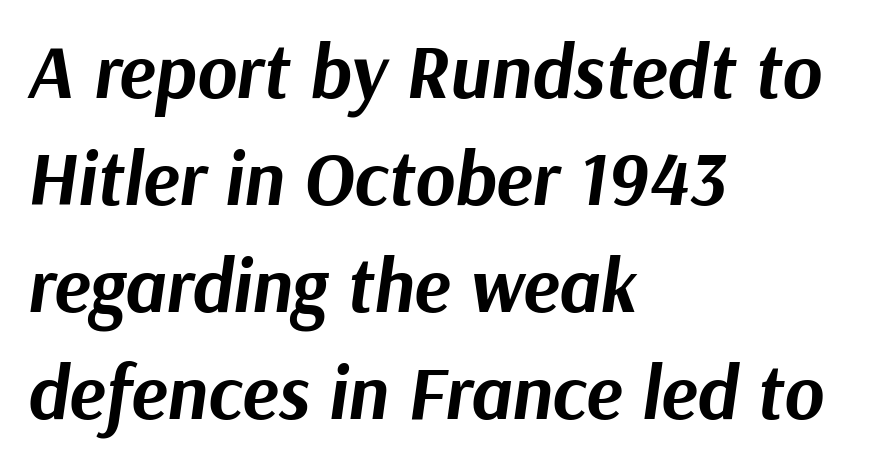
The image shows 76 px bold type, italic (leaning right); set left-aligned, normal line spacing (1.41x), normal letter spacing, not underlined; medium stroke contrast and a medium x-height.
